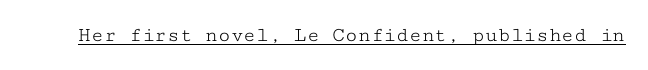
The image shows 21 px text type, upright; set normal letter spacing, underlined.
